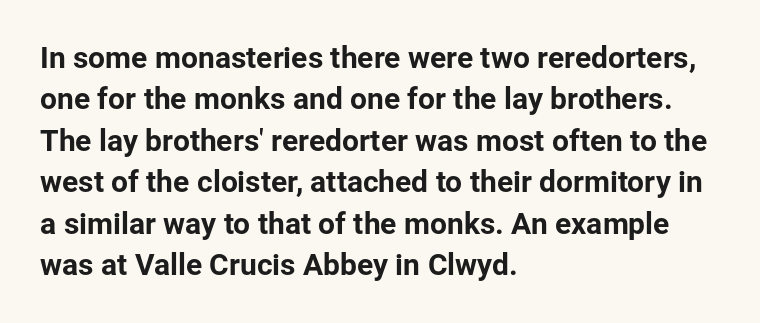
The image shows 30 px sans-serif type, upright; set left-aligned, normal line spacing (1.38x), normal letter spacing, not underlined; low stroke contrast and a medium x-height.
